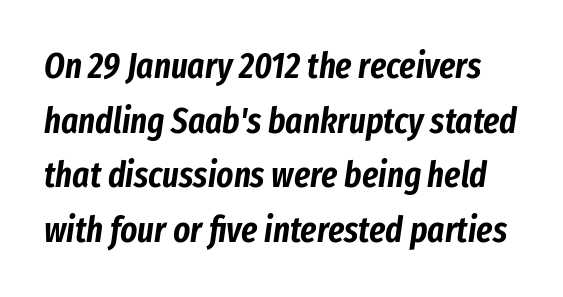
The image shows 36 px condensed type, italic (leaning right); set normal line spacing (1.52x), normal letter spacing, not underlined; low stroke contrast and a medium x-height.
